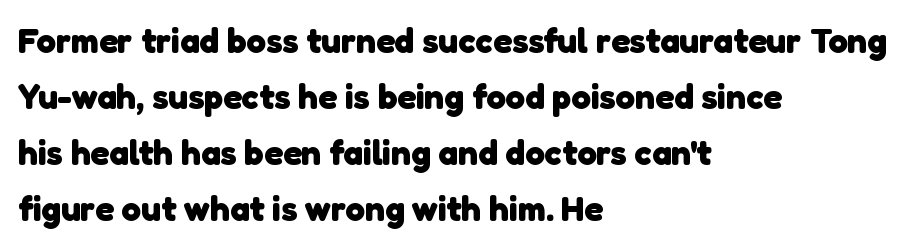
Q: Is the text bold? A: Yes.
Q: Is the typeface a serif or a sans-serif typeface? A: Sans-serif.
Q: Is the text underlined? A: No.
Q: How is the paragraph aligned? A: Left-aligned.
Q: Is the spacing between letters normal or unusually wide? A: Normal.
Q: Is the spacing between lines tight, normal or loose? A: Normal.
Q: Width (condensed, normal, or wide)? A: Normal.
Q: Stroke contrast? A: Low.
Q: x-height? A: Medium.
Q: Monospaced? A: No.
